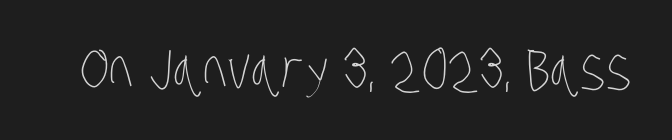
Decoration check: the copy has no underline. Is the letter spacing exaggerated? No — it looks like the ordinary default. Ink coverage per letter is moderate at most. Each letter keeps its own natural width here, so spacing adapts to shape.
